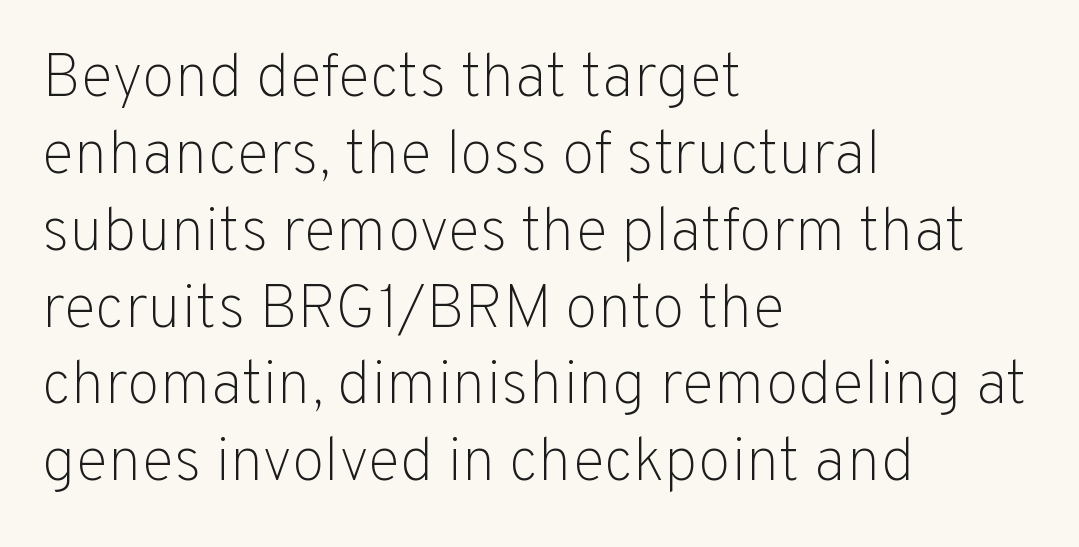
The image shows 61 px light sans-serif type, upright; set left-aligned, normal line spacing (1.26x), normal letter spacing, not underlined; low stroke contrast and a medium x-height.
